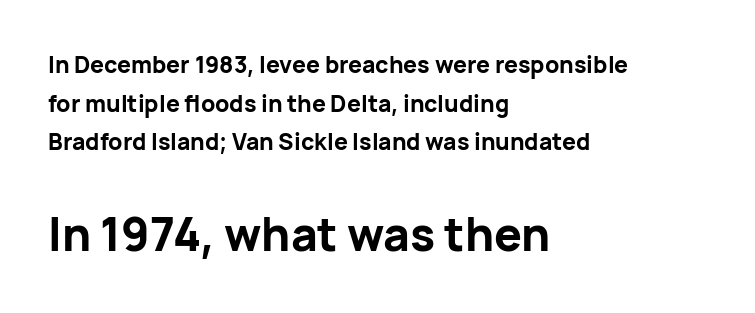
Q: Is the text bold? A: Yes.
Q: Is the text italic (slanted)? A: No, it is upright.
Q: Is the typeface a serif or a sans-serif typeface? A: Sans-serif.
Q: Is the text underlined? A: No.
Q: How is the paragraph aligned? A: Left-aligned.
Q: Is the spacing between letters normal or unusually wide? A: Normal.
Q: Is the spacing between lines tight, normal or loose? A: Normal.
Q: Which block of text is set in a larger size, the first (top) or the second (bottom)? A: The second (bottom) one.
Q: Width (condensed, normal, or wide)? A: Normal.
Q: Stroke contrast? A: Low.
Q: x-height? A: Medium.
Q: Monospaced? A: No.
